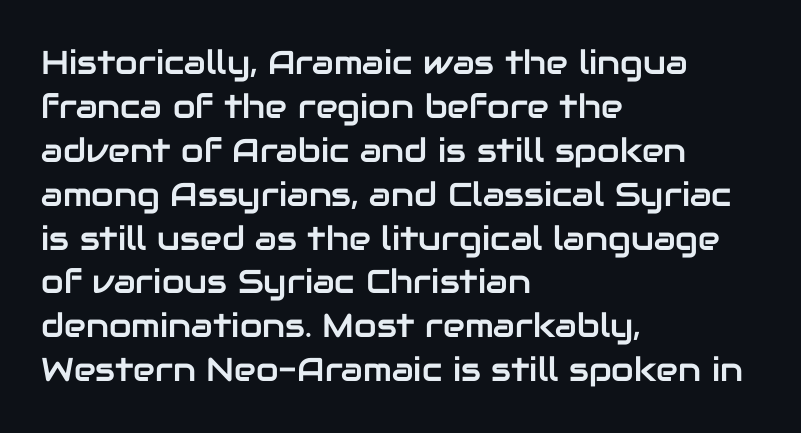
Nope, no serifs anywhere on these letters. Do the letters lean? They stand straight. The rendering anchors every line to the left-hand side. The baseline area is clear.
